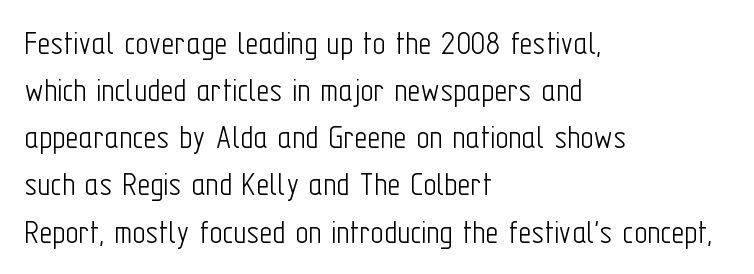
Has an underline been added? It has not. Serifs: no, the terminals of the letterforms are clean. The ragged edge is on the right, which tells us the setting is flush left. A light-to-regular cut is what we see here. The passage shown stacks its lines at a standard gap.
